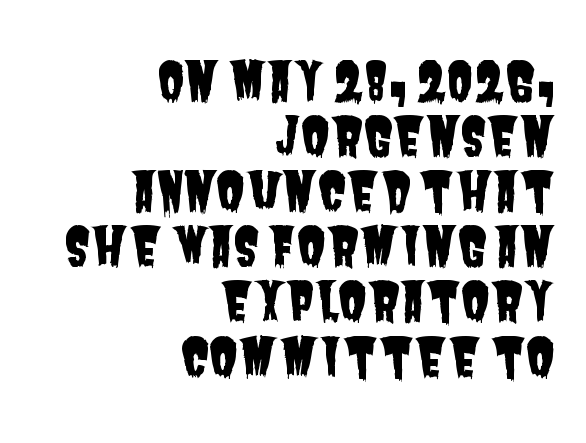
Q: Is the typeface a serif or a sans-serif typeface? A: Sans-serif.
Q: Is the text underlined? A: No.
Q: How is the paragraph aligned? A: Right-aligned.
Q: Is the spacing between letters normal or unusually wide? A: Normal.
Q: Is the spacing between lines tight, normal or loose? A: Tight.
Q: Width (condensed, normal, or wide)? A: Condensed.
Q: Stroke contrast? A: Low.
Q: x-height? A: Large.
Q: Monospaced? A: No.
